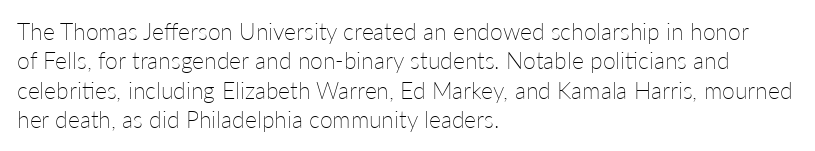
It's the straight-up-and-down kind of type. The face used here is rendered with its standard letterfit. The setting favours the left margin, as ordinary paragraphs usually do. This is not heavy type; no bold has been used. Interline gaps are of average width in this sample.
